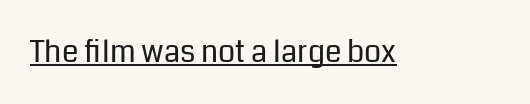
The image shows 30 px regular-weight sans-serif type, upright; set normal letter spacing, underlined; low stroke contrast and a medium x-height.
